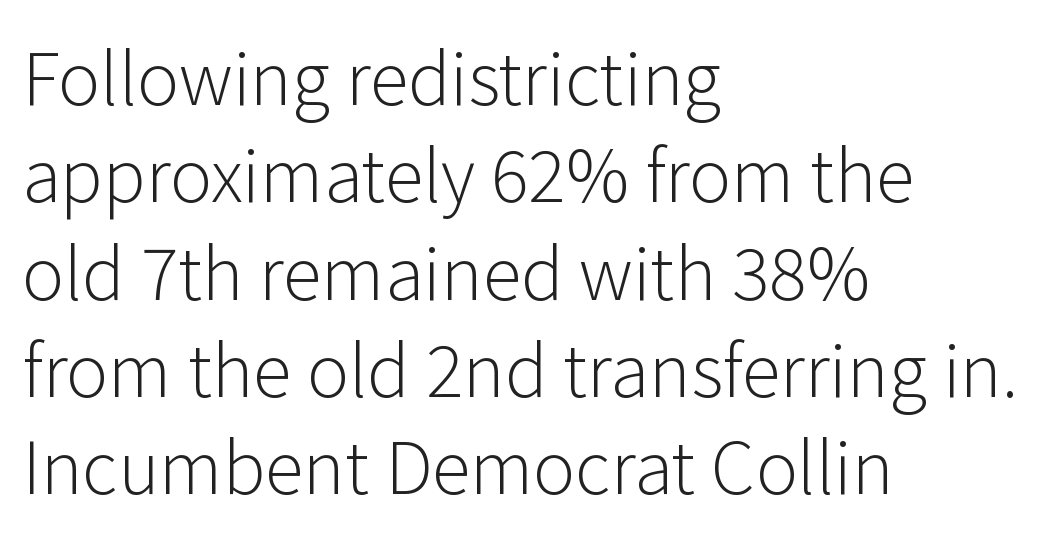
{"serif": "no", "italic": "no", "bold": "no", "weight": "light", "width": "normal", "stroke_contrast": "low", "x_height": "medium", "monospaced": "no", "underline": "no", "align": "left", "line_spacing": "normal", "line_spacing_ratio": 1.37, "letter_spacing": "normal", "letter_spacing_em": 0.0, "glyph_px": 71}
